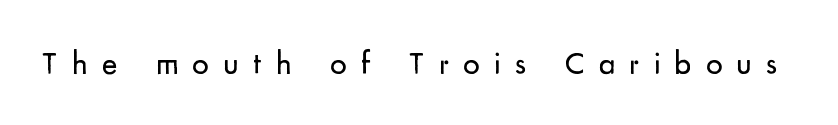
The image shows 33 px regular-weight sans-serif type, upright; set unusually wide letter spacing (+0.43 em), not underlined; low stroke contrast and a small x-height.
